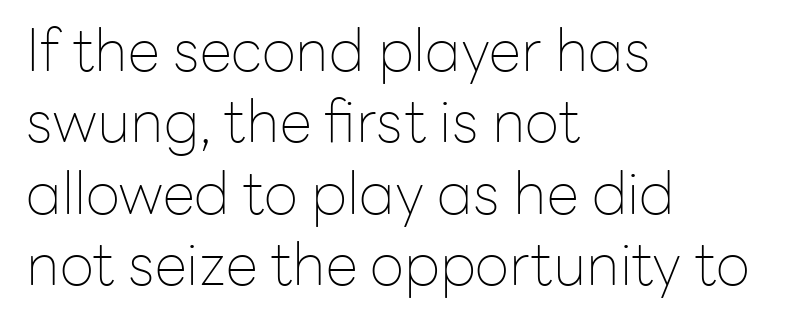
{"serif": "no", "italic": "no", "bold": "no", "weight": "thin", "width": "normal", "stroke_contrast": "low", "x_height": "medium", "monospaced": "no", "underline": "no", "align": "left", "line_spacing_ratio": 1.21, "letter_spacing": "normal", "letter_spacing_em": 0.0, "glyph_px": 59}
